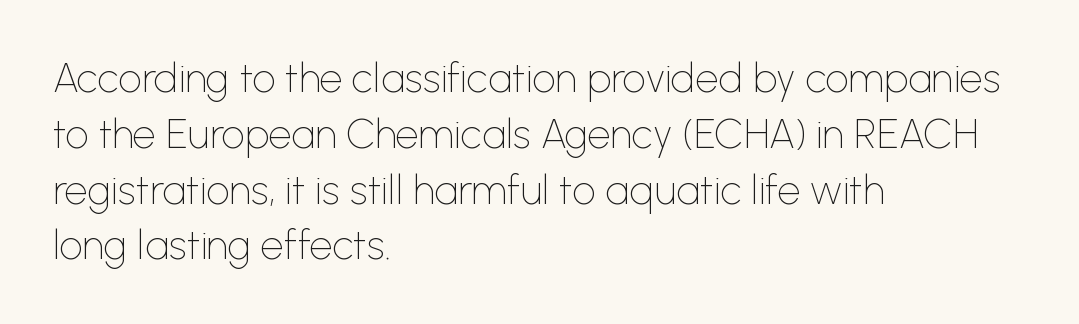
The image shows 41 px thin sans-serif type, upright; set left-aligned, normal line spacing (1.36x), normal letter spacing, not underlined; low stroke contrast and a medium x-height.
